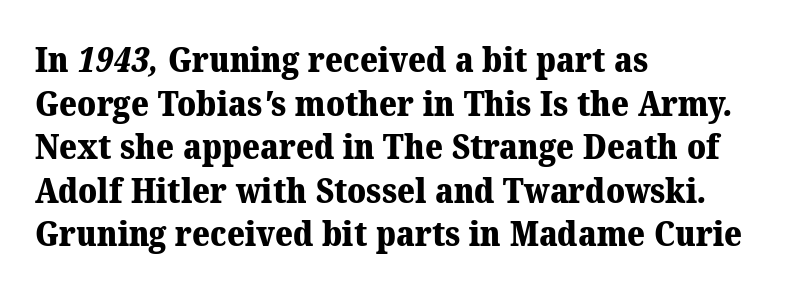
As a designer I'd log this as weight 700, bold. The area under the type is left untouched. A typesetter would call this proportional, since set widths differ per character. Check where the strokes stop: tiny serifs finish them off.
